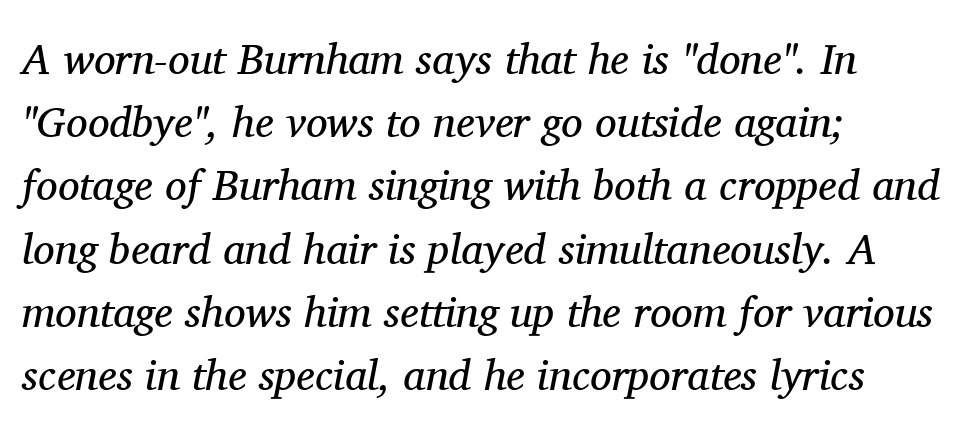
This rendering features lettering with no underline. Rows of type keep a routine distance in the vertical direction. The letters advance in unequal steps, a hallmark of proportional type. The axis of the letterforms is tilted away from vertical. Letterform terminals end in serifs throughout the passage. Think standard paragraph weight, or any step lighter than that.
